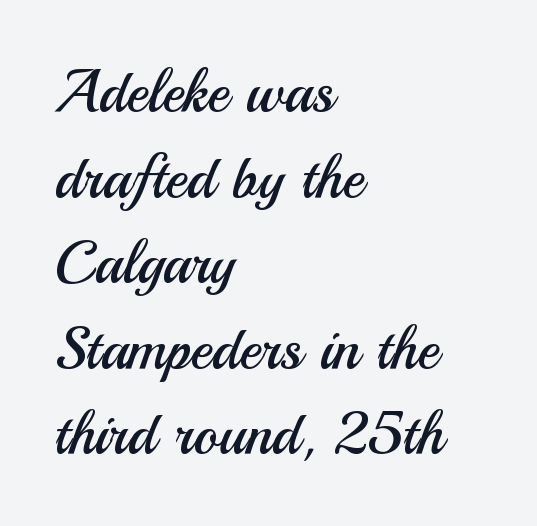
The rendering anchors every line to the left-hand side. What kind of face is this? One without serifs — a sans. The rendering uses natural spacing where letterforms have individual widths.
